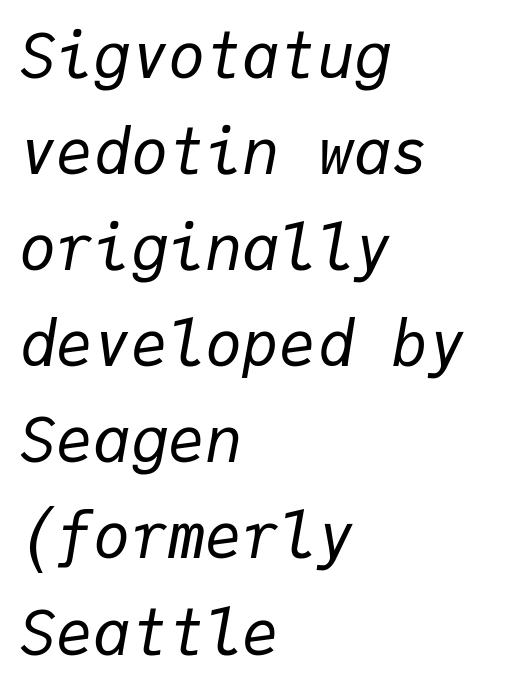
{"italic": "yes", "lean": "right", "slant_degrees": 9, "bold": "no", "weight": "regular", "width": "normal", "stroke_contrast": "low", "x_height": "medium", "monospaced": "yes", "underline": "no", "align": "left", "line_spacing": "normal", "line_spacing_ratio": 1.55, "letter_spacing": "normal", "letter_spacing_em": 0.0, "glyph_px": 62}
